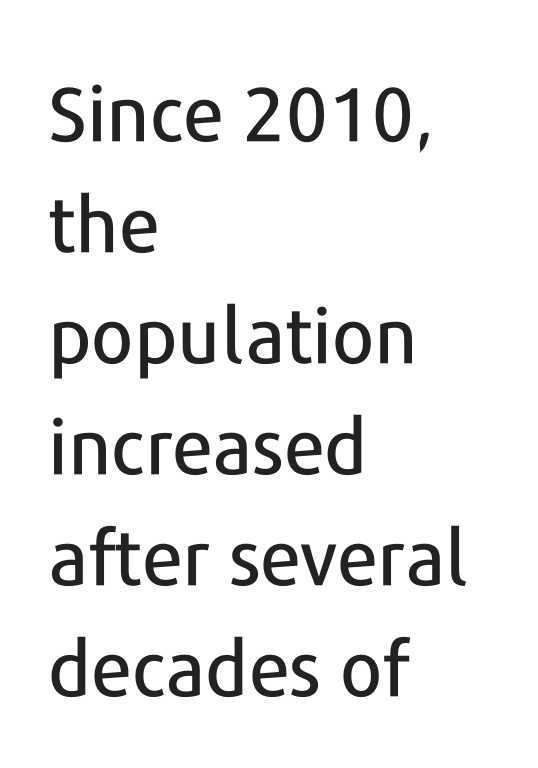
Q: Is the text italic (slanted)? A: No, it is upright.
Q: Is the typeface a serif or a sans-serif typeface? A: Sans-serif.
Q: Is the text underlined? A: No.
Q: How is the paragraph aligned? A: Left-aligned.
Q: Is the spacing between letters normal or unusually wide? A: Normal.
Q: Is the spacing between lines tight, normal or loose? A: Normal.
Q: Width (condensed, normal, or wide)? A: Normal.
Q: Stroke contrast? A: Low.
Q: x-height? A: Medium.
Q: Monospaced? A: No.
